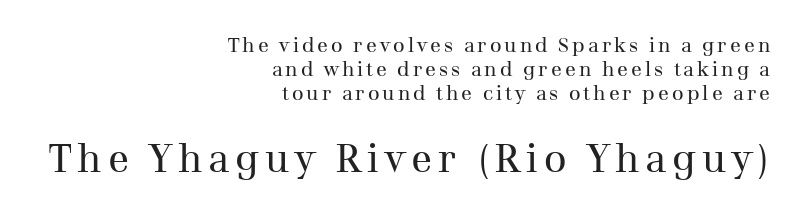
{"serif": "yes", "italic": "no", "bold": "no", "weight": "regular", "width": "normal", "stroke_contrast": "medium", "x_height": "medium", "monospaced": "no", "underline": "no", "align": "right", "line_spacing_ratio": 1.21, "larger_block": "second", "size_ratio": 1.95, "glyph_px": 39}
